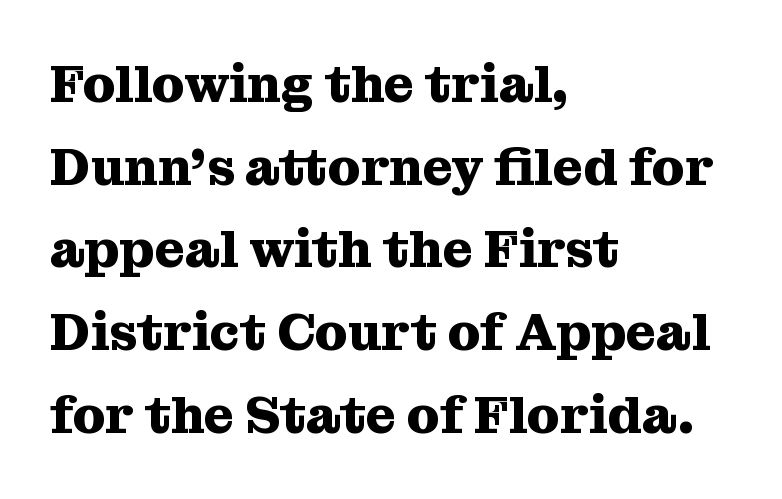
{"serif": "yes", "italic": "no", "bold": "yes", "weight": "heavy", "width": "normal", "stroke_contrast": "medium", "x_height": "medium", "monospaced": "no", "underline": "no", "align": "left", "line_spacing": "normal", "line_spacing_ratio": 1.59, "letter_spacing": "normal", "letter_spacing_em": 0.0, "glyph_px": 52}
